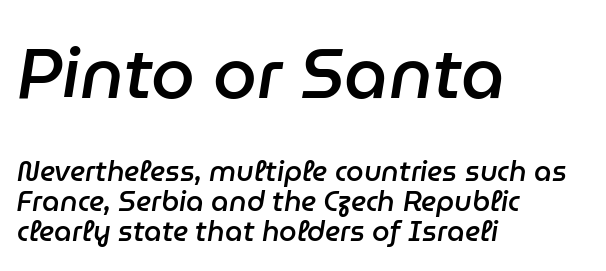
The image shows 70 px semibold type, italic (leaning right); set left-aligned, tight line spacing (1.07x), normal letter spacing, not underlined; the first (top) block is 2.5x larger; low stroke contrast and a medium x-height.
